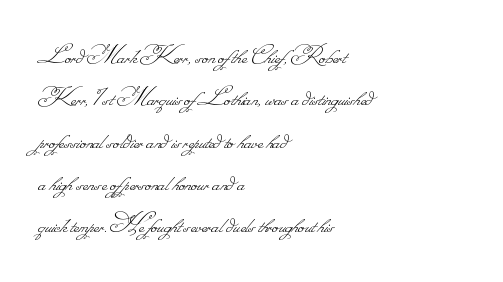
Q: Is the text bold? A: No.
Q: Is the text underlined? A: No.
Q: How is the paragraph aligned? A: Left-aligned.
Q: Is the spacing between letters normal or unusually wide? A: Normal.
Q: Is the spacing between lines tight, normal or loose? A: Normal.
Q: Width (condensed, normal, or wide)? A: Normal.
Q: Stroke contrast? A: Low.
Q: Monospaced? A: No.
